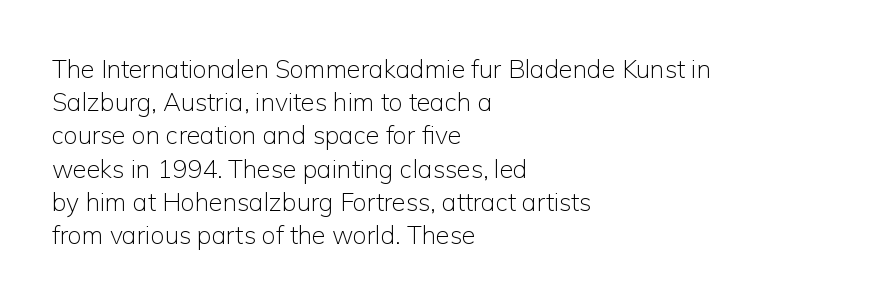
The image shows 25 px text type, upright; set left-aligned, normal line spacing (1.33x), normal letter spacing, not underlined.
